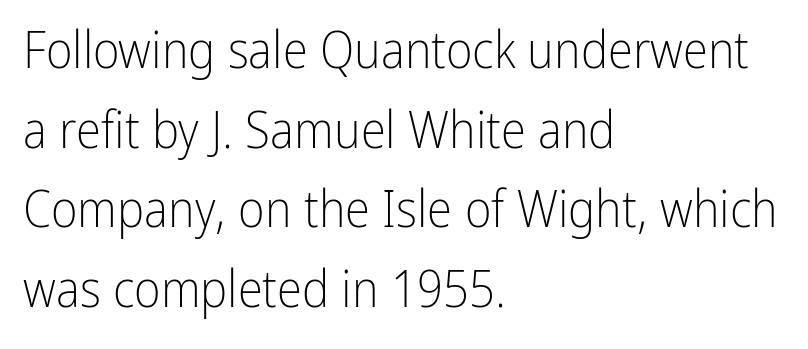
{"serif": "no", "italic": "no", "bold": "no", "weight": "light", "width": "condensed", "stroke_contrast": "low", "x_height": "medium", "monospaced": "no", "underline": "no", "align": "left", "line_spacing": "normal", "line_spacing_ratio": 1.56, "letter_spacing": "normal", "letter_spacing_em": 0.0, "glyph_px": 51}
